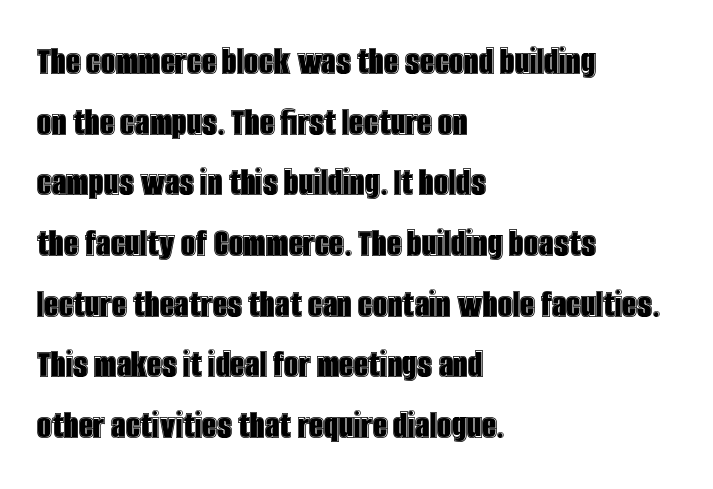
Q: Is the text italic (slanted)? A: No, it is upright.
Q: Is the text underlined? A: No.
Q: How is the paragraph aligned? A: Left-aligned.
Q: Is the spacing between letters normal or unusually wide? A: Normal.
Q: Is the spacing between lines tight, normal or loose? A: Normal.
Q: Width (condensed, normal, or wide)? A: Condensed.
Q: x-height? A: Large.
Q: Monospaced? A: No.
